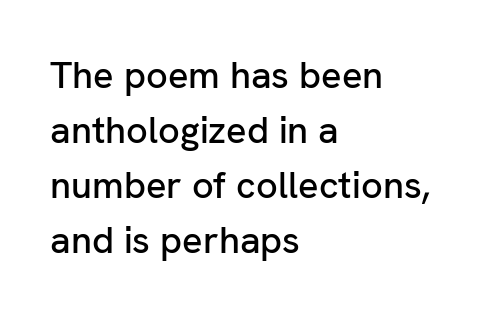
Compared with a centered layout, this one pins lines to the left instead. The lines sit at an ordinary, default distance from one another. In terms of posture, this sample is upright. Descenders hang freely into open space. The text was rendered using a sans face with plain stroke endings. This sample has the flowing, uneven cadence of proportional lettering.
